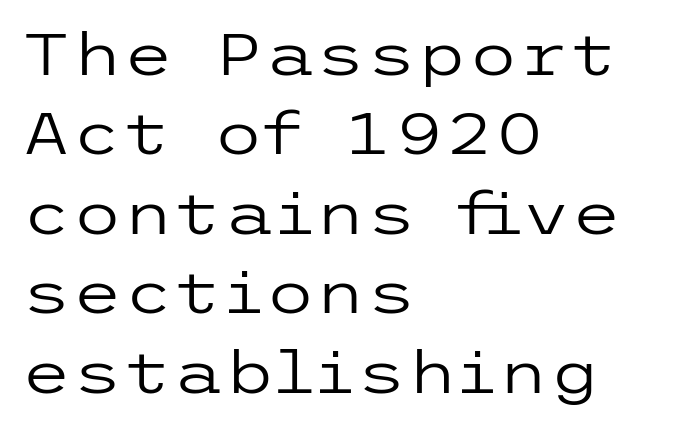
Q: Is the text bold? A: No.
Q: Is the text italic (slanted)? A: No, it is upright.
Q: Is the typeface a serif or a sans-serif typeface? A: Sans-serif.
Q: Is the text underlined? A: No.
Q: How is the paragraph aligned? A: Left-aligned.
Q: Is the spacing between letters normal or unusually wide? A: Normal.
Q: Is the spacing between lines tight, normal or loose? A: Normal.
Q: Width (condensed, normal, or wide)? A: Wide.
Q: Stroke contrast? A: Low.
Q: x-height? A: Medium.
